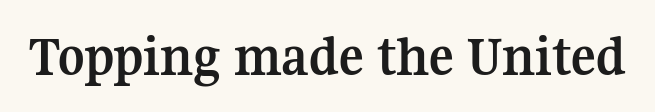
You could not count columns in this text — the font is proportionally spaced. The string is rendered with underlining switched off. Regarding serifs, this sample has them. Short note: letters normally spaced. Every stem runs plumb, perpendicular to the baseline. Set as a true bold cut, around the 700 mark.
